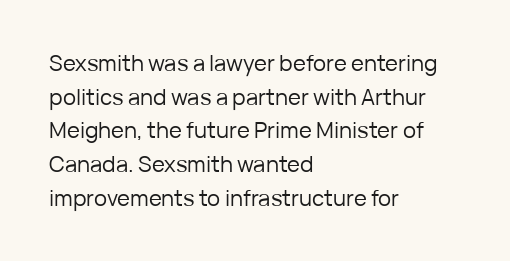
The image shows 22 px text type, upright; set left-aligned, normal line spacing (1.53x), normal letter spacing, not underlined.
